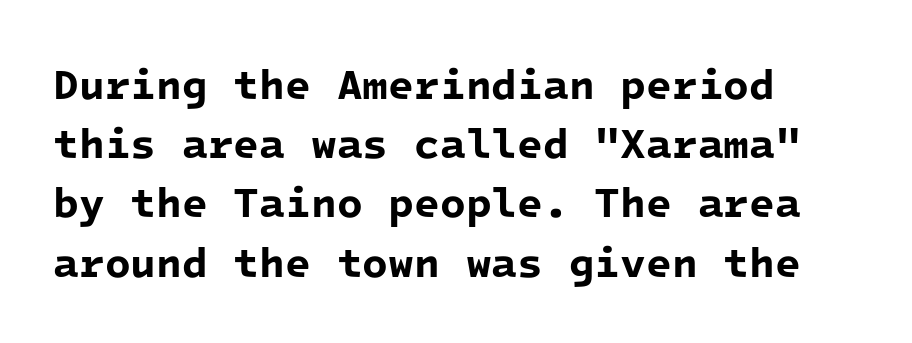
{"serif": "no", "bold": "yes", "weight": "bold", "width": "normal", "stroke_contrast": "low", "x_height": "medium", "monospaced": "yes", "underline": "no", "align": "left", "line_spacing": "normal", "line_spacing_ratio": 1.41, "letter_spacing": "normal", "letter_spacing_em": 0.0, "glyph_px": 42}
